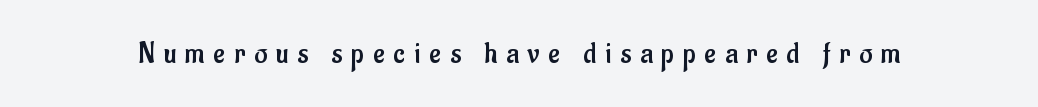
Q: Is the text bold? A: No.
Q: Is the text italic (slanted)? A: No, it is upright.
Q: Is the typeface a serif or a sans-serif typeface? A: Sans-serif.
Q: Is the text underlined? A: No.
Q: Is the spacing between letters normal or unusually wide? A: Unusually wide.
Q: Width (condensed, normal, or wide)? A: Condensed.
Q: Stroke contrast? A: Low.
Q: x-height? A: Small.
Q: Monospaced? A: No.
